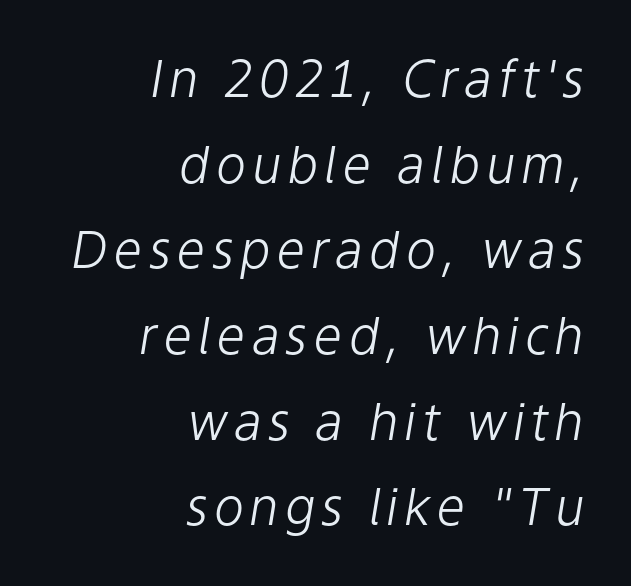
Compared with typical paragraphs, the rows here are spaced about the same. Do the characters align in a grid? No, the font is proportional. Slant detected: the letters are inclined. The passage shown is not bold in any degree. Typeset ragged left — the right edge is the straight one.
